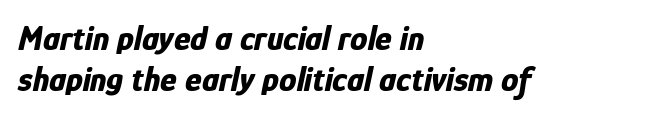
{"italic": "yes", "lean": "right", "slant_degrees": 12, "bold": "yes", "weight": "bold", "width": "condensed", "stroke_contrast": "low", "x_height": "medium", "monospaced": "no", "underline": "no", "align": "left", "line_spacing_ratio": 1.16, "letter_spacing": "normal", "letter_spacing_em": 0.0, "glyph_px": 35}
